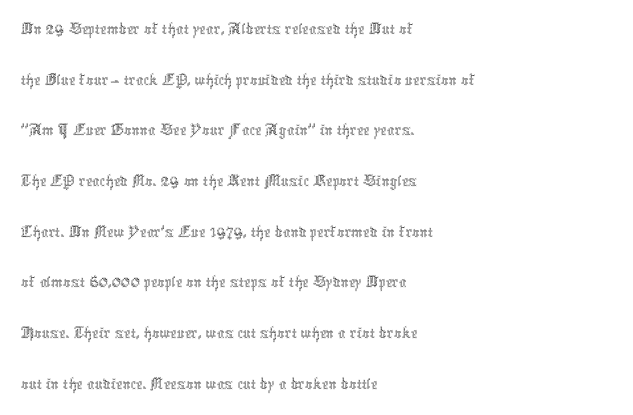
Q: Is the text bold? A: No.
Q: Is the text italic (slanted)? A: No, it is upright.
Q: Is the text underlined? A: No.
Q: How is the paragraph aligned? A: Left-aligned.
Q: Is the spacing between letters normal or unusually wide? A: Normal.
Q: Is the spacing between lines tight, normal or loose? A: Normal.
Q: Width (condensed, normal, or wide)? A: Condensed.
Q: x-height? A: Medium.
Q: Monospaced? A: No.
